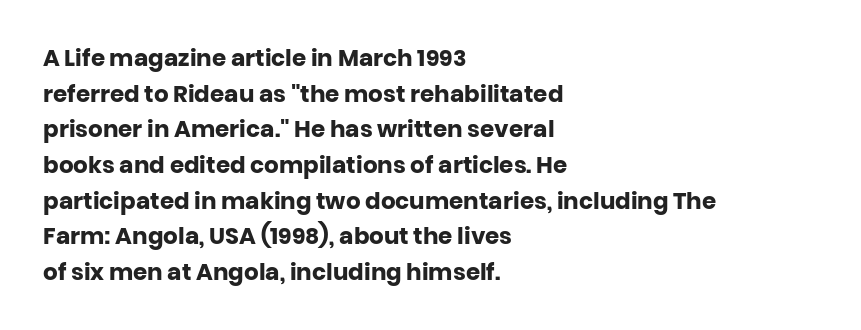
Is the block centered? No — it sits flush against the left margin. A full-strength bold gives these letters their thick strokes. The zone under the glyphs is completely vacant. This sample uses an upright cut, with every glyph sitting square on the baseline. The passage shown has conventional tracking throughout. The line-height multiplier appears to be the usual default.
